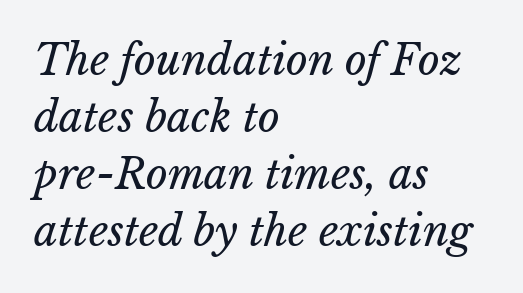
The image shows 42 px regular-weight type; set left-aligned, normal line spacing (1.36x), normal letter spacing, not underlined; low stroke contrast and a medium x-height.
